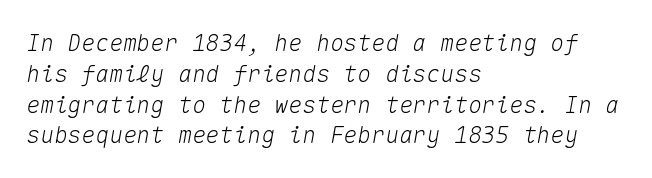
The image shows 23 px text type, italic (leaning right); set left-aligned, normal line spacing (1.34x), normal letter spacing, not underlined.
